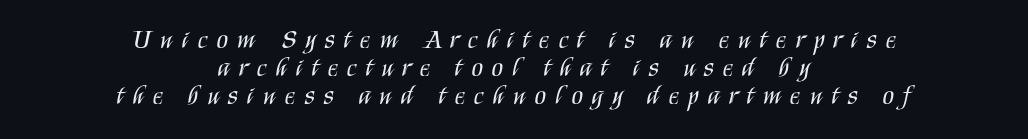
The image shows 26 px text type; set centered, tight line spacing (1.07x), unusually wide letter spacing (+0.36 em), not underlined.
